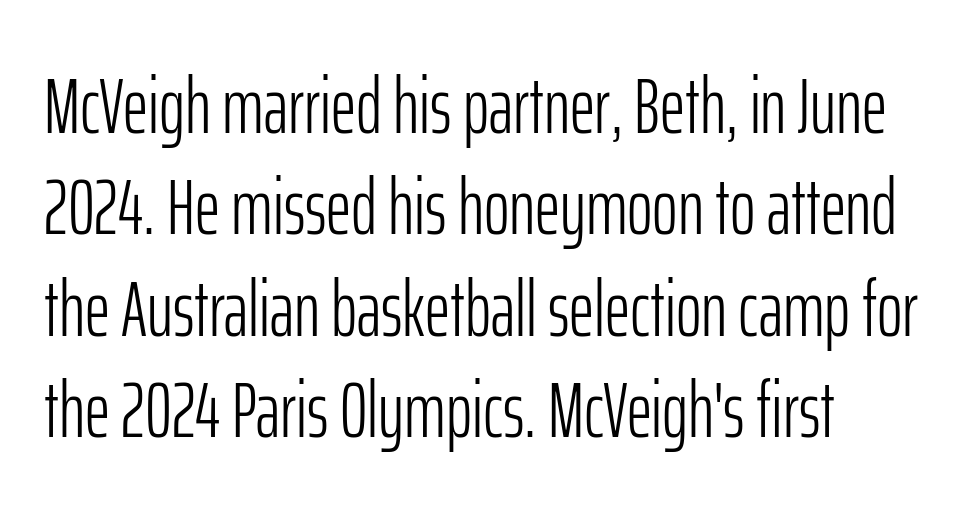
Weight class: somewhere from thin through regular. The space directly below the letters is spotless. Whoever set this chose a conventional vertical rhythm. The type is set solid horizontally, with unmodified tracking. Character widths vary here, with narrow letters taking less room than wide ones.
